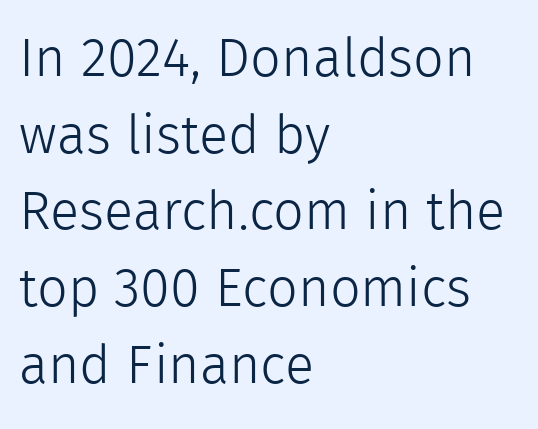
{"serif": "no", "italic": "no", "bold": "no", "weight": "light", "width": "normal", "x_height": "medium", "monospaced": "no", "underline": "no", "align": "left", "line_spacing": "normal", "line_spacing_ratio": 1.42, "letter_spacing": "normal", "letter_spacing_em": 0.0, "glyph_px": 54}
